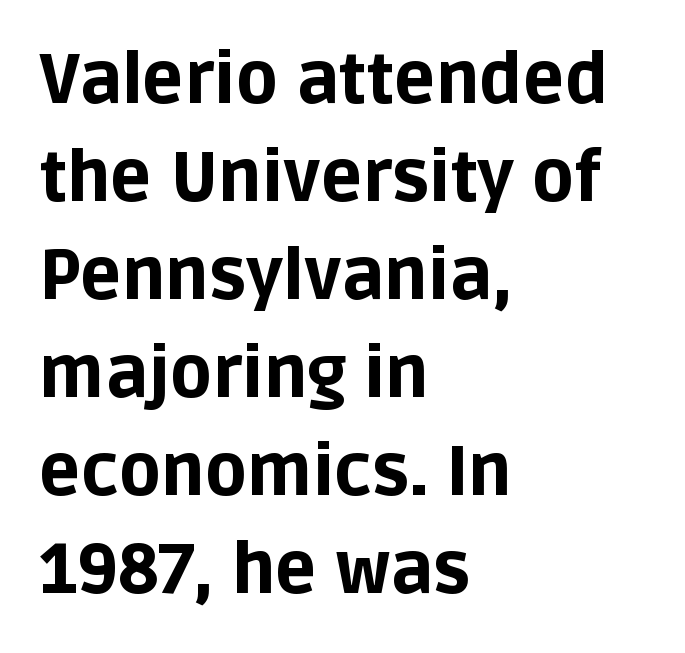
{"serif": "no", "italic": "no", "bold": "yes", "weight": "bold", "width": "normal", "stroke_contrast": "low", "x_height": "large", "monospaced": "no", "underline": "no", "align": "left", "line_spacing": "normal", "line_spacing_ratio": 1.42, "letter_spacing": "normal", "letter_spacing_em": 0.0, "glyph_px": 69}
